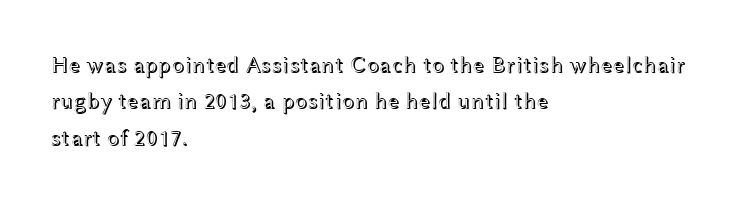
The image shows 23 px text type, upright; set left-aligned, normal line spacing (1.58x), normal letter spacing, not underlined.
